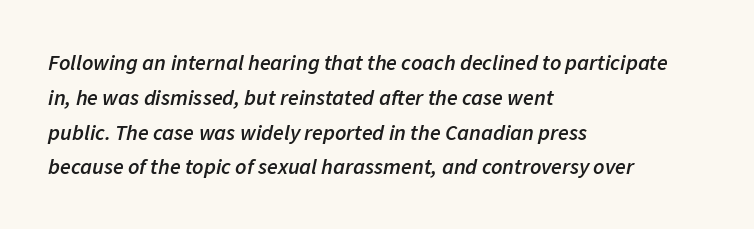
The image shows 22 px text type, italic (leaning right); set left-aligned, normal line spacing (1.58x), normal letter spacing, not underlined.
